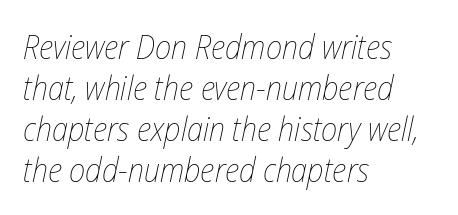
A light-to-regular cut is what we see here. The letters are slanted; this is an italic face. Varying glyph widths throughout — classic text-font behaviour. There is no visible air inserted between adjacent glyphs. A bare baseline throughout the passage. Teacher's note: observe the even left margin — that is flush-left alignment.
